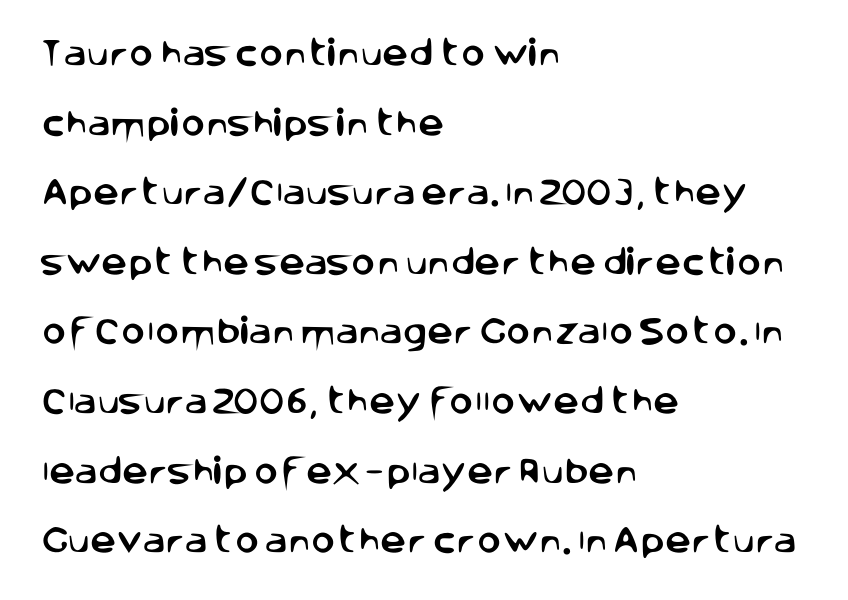
The characters display no serif detailing; their extremities are plain. How are the letters spaced? Ordinarily, with no added tracking. Every row of glyphs begins at an identical x-position on the left. The lines are spread far apart with generous leading.
